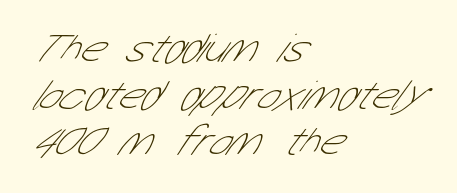
{"serif": "no", "bold": "no", "weight": "thin", "width": "condensed", "stroke_contrast": "low", "x_height": "medium", "monospaced": "no", "underline": "no", "align": "left", "line_spacing": "tight", "line_spacing_ratio": 1.11, "letter_spacing": "normal", "letter_spacing_em": 0.0, "glyph_px": 42}
